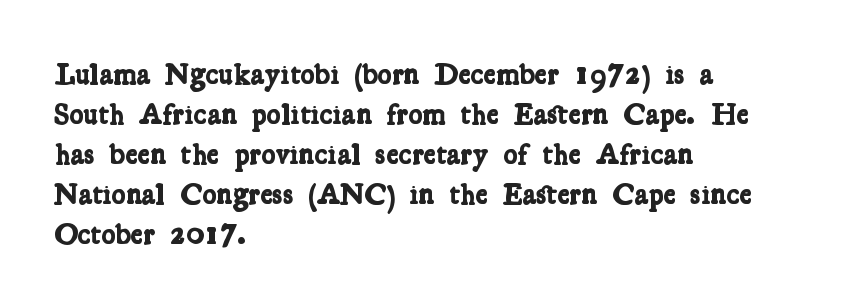
Q: Is the text bold? A: Yes.
Q: Is the typeface a serif or a sans-serif typeface? A: Serif.
Q: Is the text underlined? A: No.
Q: How is the paragraph aligned? A: Left-aligned.
Q: Is the spacing between letters normal or unusually wide? A: Normal.
Q: Is the spacing between lines tight, normal or loose? A: Normal.
Q: Width (condensed, normal, or wide)? A: Condensed.
Q: Stroke contrast? A: Low.
Q: x-height? A: Medium.
Q: Monospaced? A: No.
